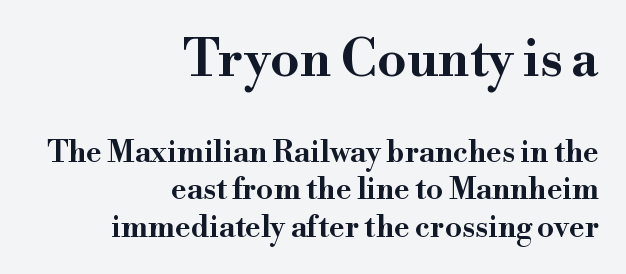
{"serif": "yes", "italic": "no", "width": "wide", "stroke_contrast": "high", "x_height": "small", "monospaced": "no", "underline": "no", "align": "right", "line_spacing": "normal", "line_spacing_ratio": 1.25, "letter_spacing": "normal", "letter_spacing_em": 0.0, "larger_block": "first", "size_ratio": 1.73, "glyph_px": 52}
